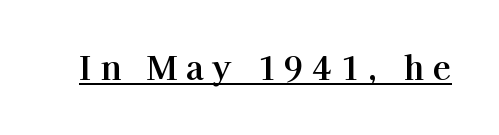
Q: Is the text italic (slanted)? A: No, it is upright.
Q: Is the typeface a serif or a sans-serif typeface? A: Serif.
Q: Is the text underlined? A: Yes.
Q: Is the spacing between letters normal or unusually wide? A: Unusually wide.
Q: Width (condensed, normal, or wide)? A: Normal.
Q: Stroke contrast? A: High.
Q: x-height? A: Medium.
Q: Monospaced? A: No.
